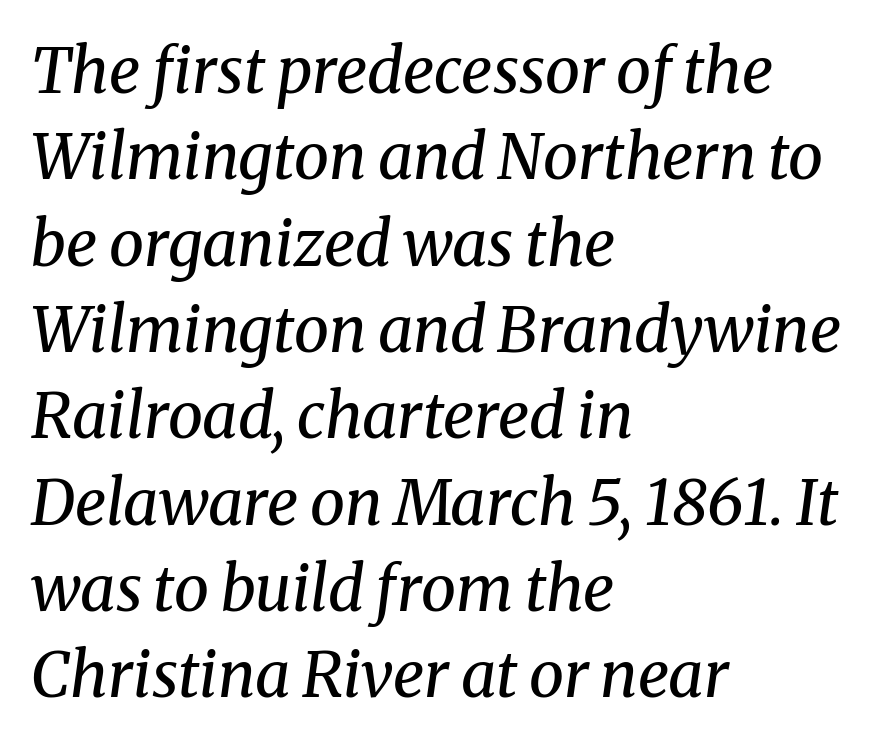
{"serif": "yes", "italic": "yes", "lean": "right", "slant_degrees": 8, "bold": "no", "weight": "regular", "width": "normal", "stroke_contrast": "medium", "x_height": "medium", "monospaced": "no", "underline": "no", "align": "left", "line_spacing": "normal", "line_spacing_ratio": 1.37, "letter_spacing": "normal", "letter_spacing_em": 0.0, "glyph_px": 63}
